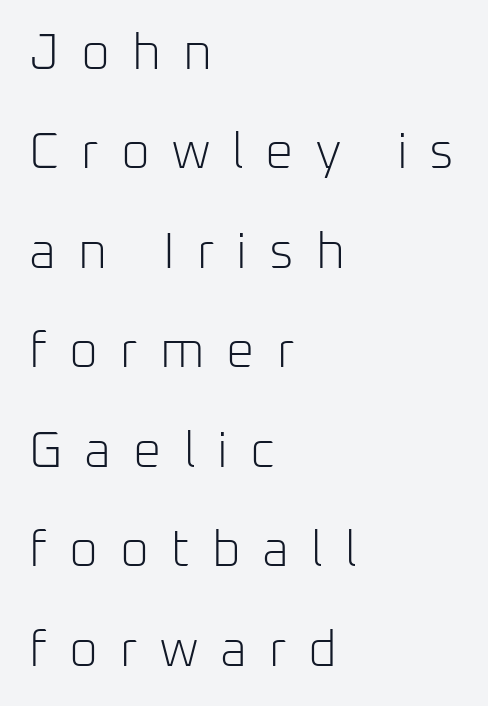
Q: Is the text bold? A: No.
Q: Is the text italic (slanted)? A: No, it is upright.
Q: Is the typeface a serif or a sans-serif typeface? A: Sans-serif.
Q: Is the text underlined? A: No.
Q: How is the paragraph aligned? A: Left-aligned.
Q: Is the spacing between letters normal or unusually wide? A: Unusually wide.
Q: Is the spacing between lines tight, normal or loose? A: Loose.
Q: Width (condensed, normal, or wide)? A: Normal.
Q: Stroke contrast? A: Low.
Q: x-height? A: Medium.
Q: Monospaced? A: No.
